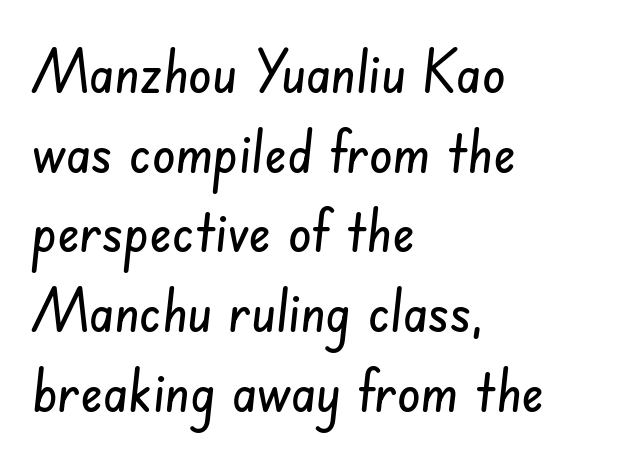
The image shows 59 px condensed sans-serif type; set left-aligned, normal line spacing (1.35x), normal letter spacing, not underlined; low stroke contrast and a small x-height.
